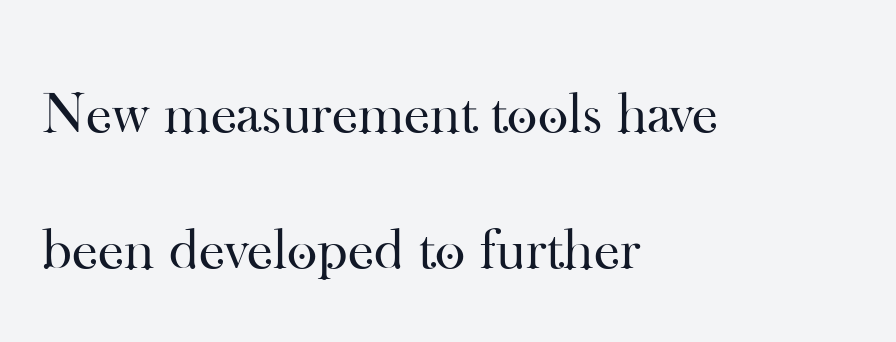
The image shows 58 px regular-weight serif type, upright; set left-aligned, loose line spacing (2.34x), normal letter spacing, not underlined; high stroke contrast and a small x-height.
